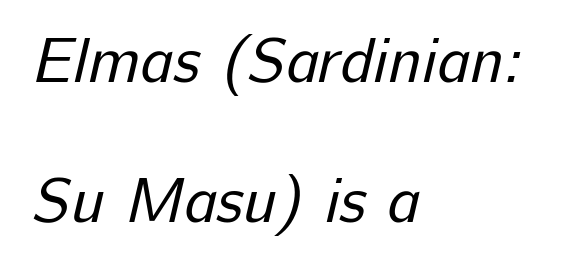
The image shows 64 px regular-weight sans-serif type; set left-aligned, loose line spacing (2.19x), normal letter spacing, not underlined; low stroke contrast and a medium x-height.
